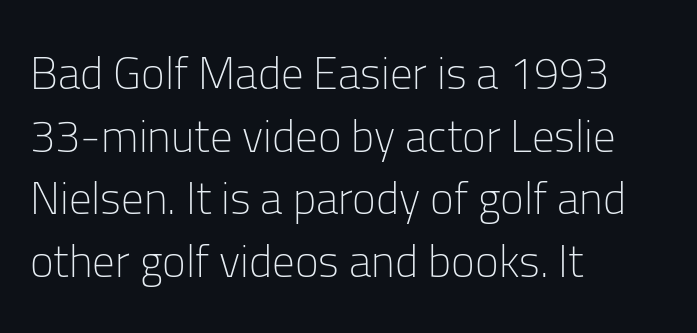
Q: Is the text bold? A: No.
Q: Is the text italic (slanted)? A: No, it is upright.
Q: Is the typeface a serif or a sans-serif typeface? A: Sans-serif.
Q: Is the text underlined? A: No.
Q: How is the paragraph aligned? A: Left-aligned.
Q: Is the spacing between letters normal or unusually wide? A: Normal.
Q: Is the spacing between lines tight, normal or loose? A: Normal.
Q: Width (condensed, normal, or wide)? A: Normal.
Q: Stroke contrast? A: Low.
Q: x-height? A: Medium.
Q: Monospaced? A: No.
